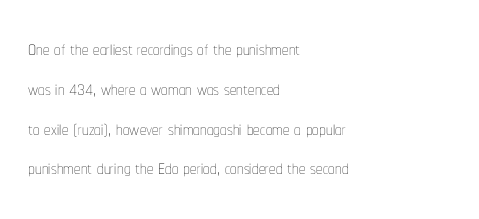
The image shows 26 px text type, upright; set left-aligned, normal line spacing (1.53x), normal letter spacing, not underlined.
